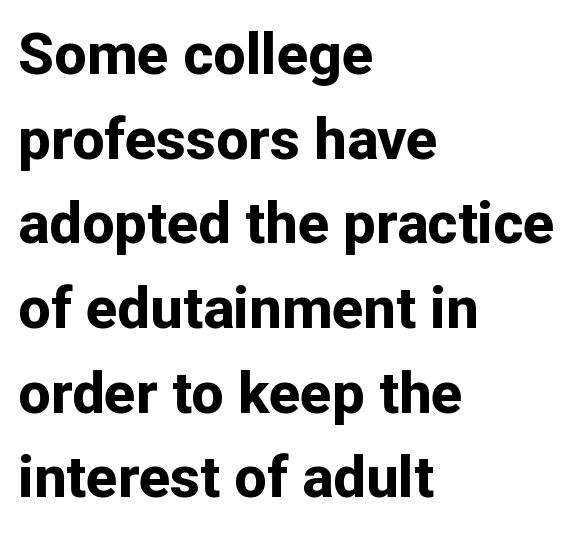
Unmarked baselines from the first word to the last. The line texture is even and compact thanks to regular tracking. In terms of leading, this rendering sits right in the middle. Varying glyph widths throughout — classic text-font behaviour. This is roman type, the default non-slanted kind.
